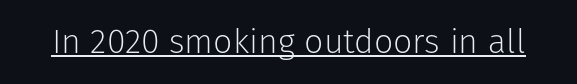
{"serif": "no", "italic": "no", "bold": "no", "weight": "light", "width": "normal", "stroke_contrast": "low", "x_height": "medium", "monospaced": "no", "underline": "yes", "letter_spacing": "normal", "letter_spacing_em": 0.0, "glyph_px": 34}
